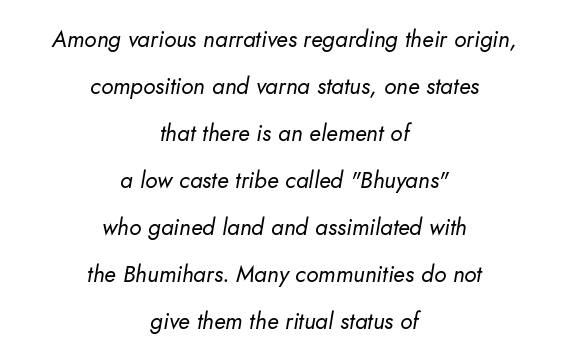
The image shows 23 px text type, italic (leaning right); set centered, loose line spacing (2.04x), normal letter spacing, not underlined.
